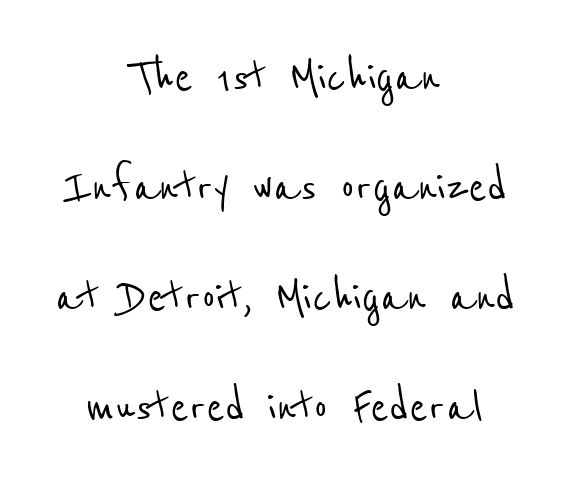
Students, observe: this is what heavily led, spacious text looks like. No feet cap the strokes, marking this as sans-serif type. Nothing unusual about the tracking: characters are spaced as the font intends. Only glyphs here, with clear space below each row.
